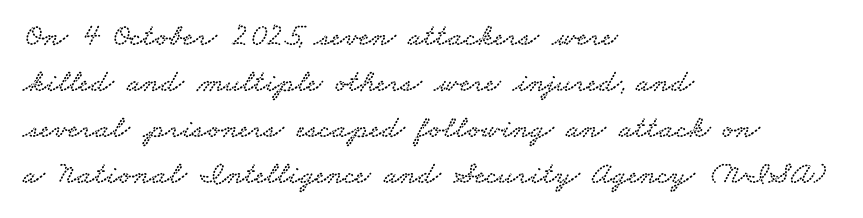
Q: Is the typeface a serif or a sans-serif typeface? A: Serif.
Q: Is the text underlined? A: No.
Q: How is the paragraph aligned? A: Left-aligned.
Q: Is the spacing between letters normal or unusually wide? A: Normal.
Q: Is the spacing between lines tight, normal or loose? A: Normal.
Q: Width (condensed, normal, or wide)? A: Wide.
Q: Stroke contrast? A: Low.
Q: x-height? A: Small.
Q: Monospaced? A: No.
